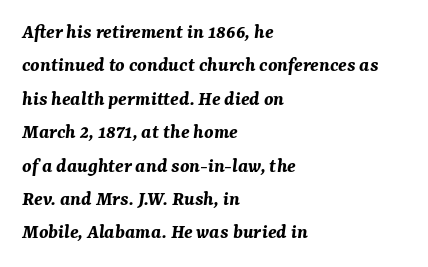
{"italic": "yes", "lean": "right", "slant_degrees": 7, "bold": "yes", "underline": "no", "align": "left", "line_spacing": "normal", "line_spacing_ratio": 1.59, "letter_spacing": "normal", "letter_spacing_em": 0.0, "glyph_px": 21}
